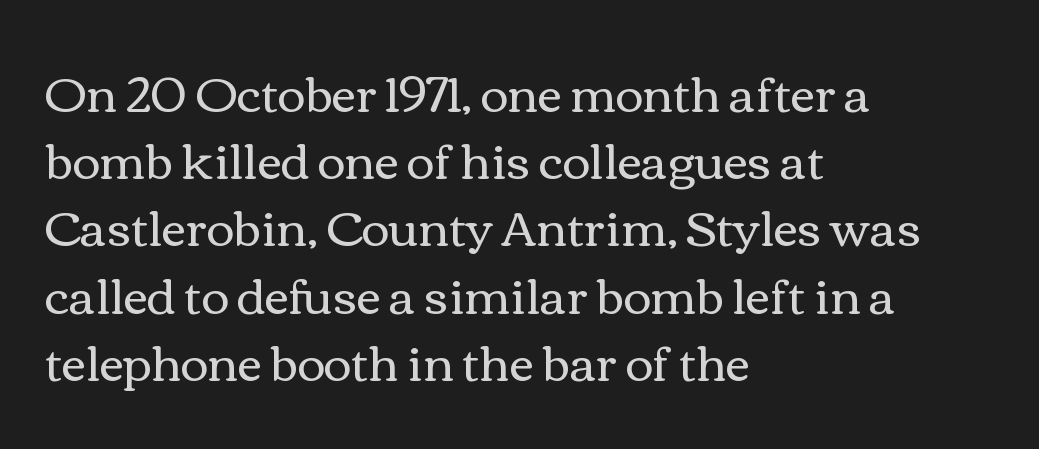
Tracking here is standard; glyphs follow each other at the usual distance. Horizontal alignment here is leftward, the default for most running prose. Unmarked baselines from the first word to the last. You could not count columns in this text — the font is proportionally spaced. Regular leading. Caption: face not bold, strokes unweighted.
